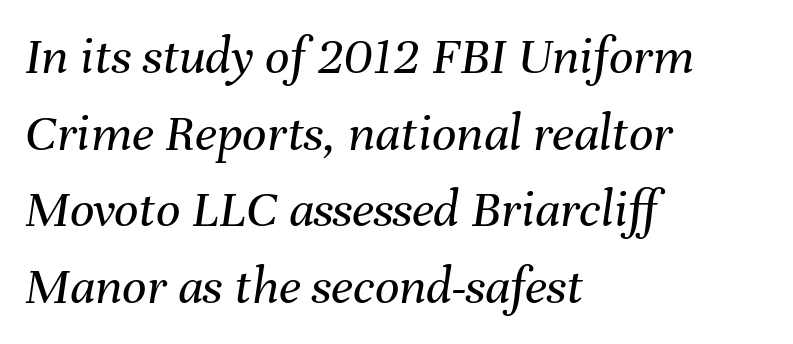
Q: Is the text bold? A: No.
Q: Is the text italic (slanted)? A: Yes, it leans right by about 8 degrees.
Q: Is the text underlined? A: No.
Q: How is the paragraph aligned? A: Left-aligned.
Q: Is the spacing between letters normal or unusually wide? A: Normal.
Q: Is the spacing between lines tight, normal or loose? A: Normal.
Q: Width (condensed, normal, or wide)? A: Normal.
Q: Stroke contrast? A: Medium.
Q: x-height? A: Medium.
Q: Monospaced? A: No.
